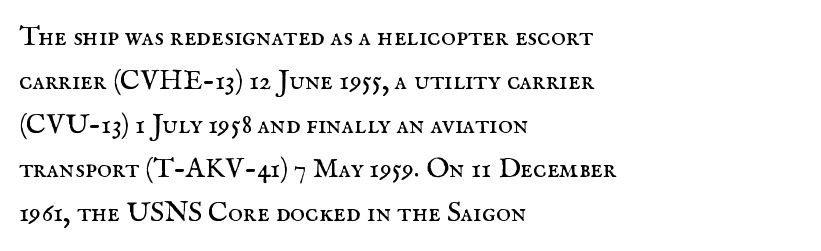
The image shows 28 px regular-weight serif type, upright; set left-aligned, normal line spacing (1.57x), normal letter spacing, not underlined; medium stroke contrast and a small x-height.
